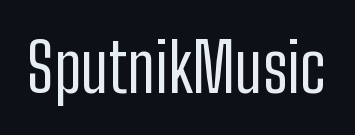
{"serif": "no", "italic": "no", "bold": "no", "weight": "regular", "width": "condensed", "stroke_contrast": "low", "x_height": "medium", "monospaced": "no", "underline": "no", "letter_spacing": "normal", "letter_spacing_em": 0.0, "glyph_px": 67}
